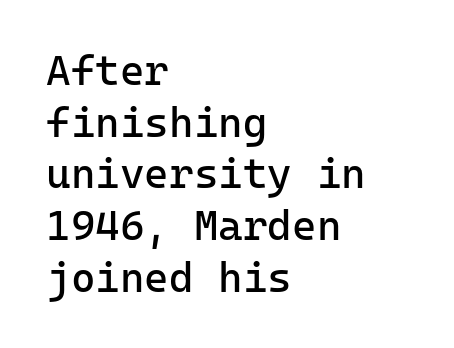
{"serif": "no", "italic": "no", "bold": "no", "weight": "regular", "width": "normal", "stroke_contrast": "low", "x_height": "medium", "monospaced": "yes", "underline": "no", "align": "left", "line_spacing_ratio": 1.23, "letter_spacing": "normal", "letter_spacing_em": 0.0, "glyph_px": 42}
